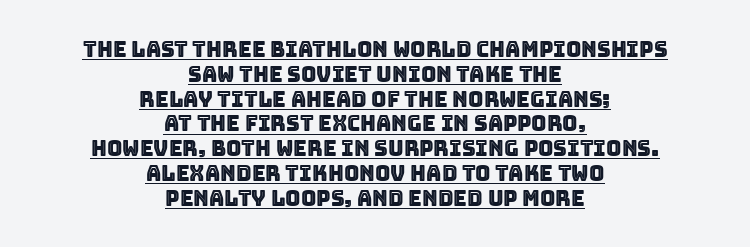
Q: Is the text italic (slanted)? A: No, it is upright.
Q: Is the text underlined? A: Yes.
Q: How is the paragraph aligned? A: Centered.
Q: Is the spacing between letters normal or unusually wide? A: Normal.
